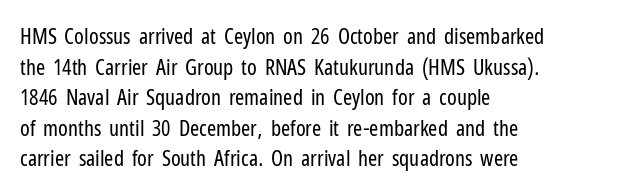
{"italic": "no", "bold": "no", "underline": "no", "align": "left", "line_spacing": "normal", "line_spacing_ratio": 1.39, "letter_spacing": "normal", "letter_spacing_em": 0.0, "glyph_px": 22}
